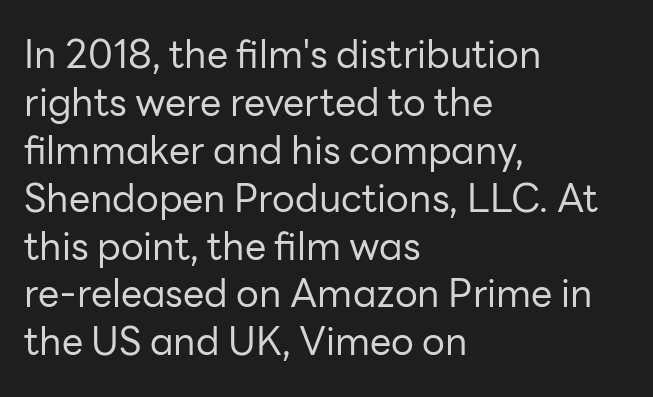
{"serif": "no", "italic": "no", "bold": "no", "weight": "regular", "width": "normal", "stroke_contrast": "low", "x_height": "medium", "monospaced": "no", "underline": "no", "align": "left", "line_spacing": "normal", "line_spacing_ratio": 1.26, "letter_spacing": "normal", "letter_spacing_em": 0.0, "glyph_px": 38}
